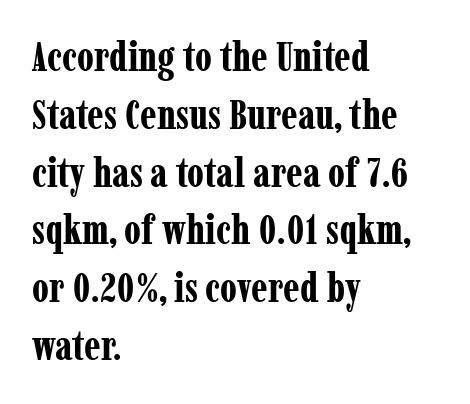
{"serif": "yes", "italic": "no", "bold": "yes", "weight": "bold", "width": "condensed", "stroke_contrast": "low", "x_height": "medium", "monospaced": "no", "underline": "no", "align": "left", "line_spacing": "normal", "line_spacing_ratio": 1.41, "letter_spacing": "normal", "letter_spacing_em": 0.0, "glyph_px": 41}
